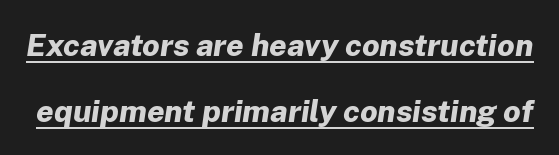
The image shows 31 px bold type, italic (leaning right); set loose line spacing (2.12x), normal letter spacing, underlined; low stroke contrast and a medium x-height.
